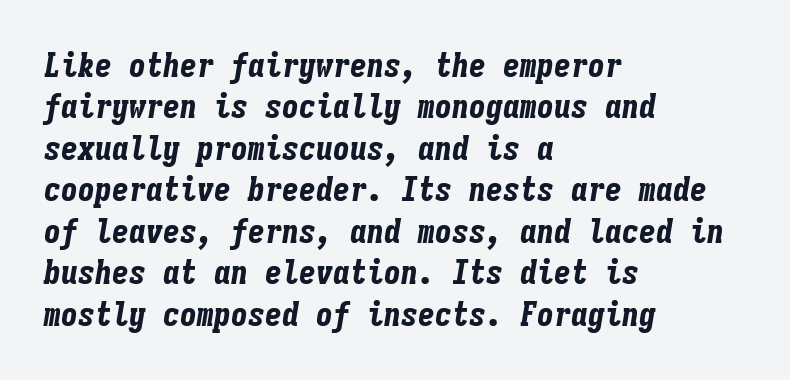
Does the weight exceed regular? Yes, all the way to bold. The rendering applies a slant to the glyphs. The letterforms sit shoulder to shoulder at normal distance. These lines are rendered in a fixed-pitch font.
